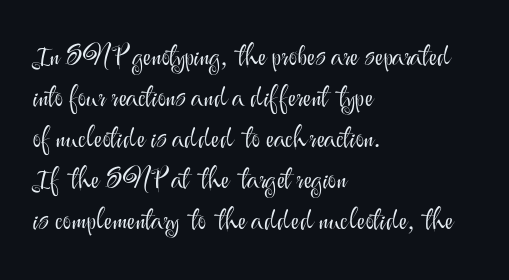
Q: Is the text bold? A: No.
Q: Is the typeface a serif or a sans-serif typeface? A: Sans-serif.
Q: Is the text underlined? A: No.
Q: How is the paragraph aligned? A: Left-aligned.
Q: Is the spacing between letters normal or unusually wide? A: Normal.
Q: Is the spacing between lines tight, normal or loose? A: Normal.
Q: Width (condensed, normal, or wide)? A: Normal.
Q: Stroke contrast? A: Medium.
Q: x-height? A: Small.
Q: Monospaced? A: No.
